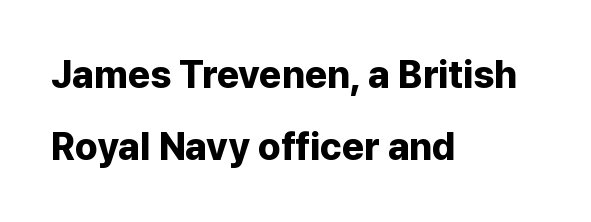
Proportional: the letters do not fall into vertical columns. Stroke thickness is high; the sample reads as a true bold. The lines are quadded left. The space between consecutive lines is lavish.
